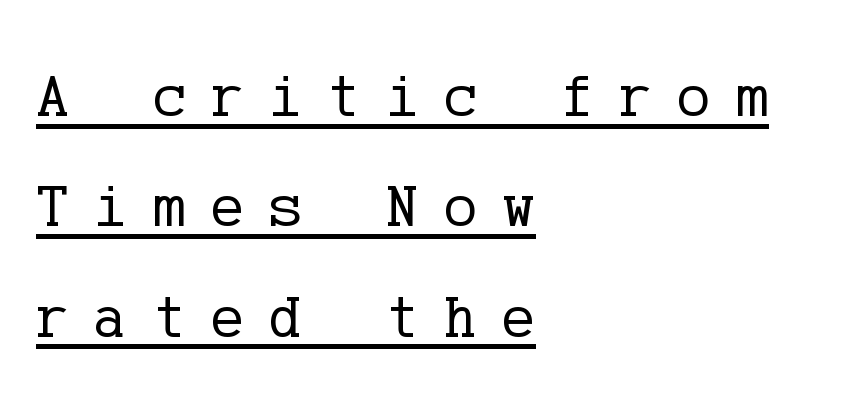
The image shows 62 px regular-weight serif type, upright; set left-aligned, line spacing 1.78x, unusually wide letter spacing (+0.41 em), underlined; low stroke contrast and a medium x-height.
